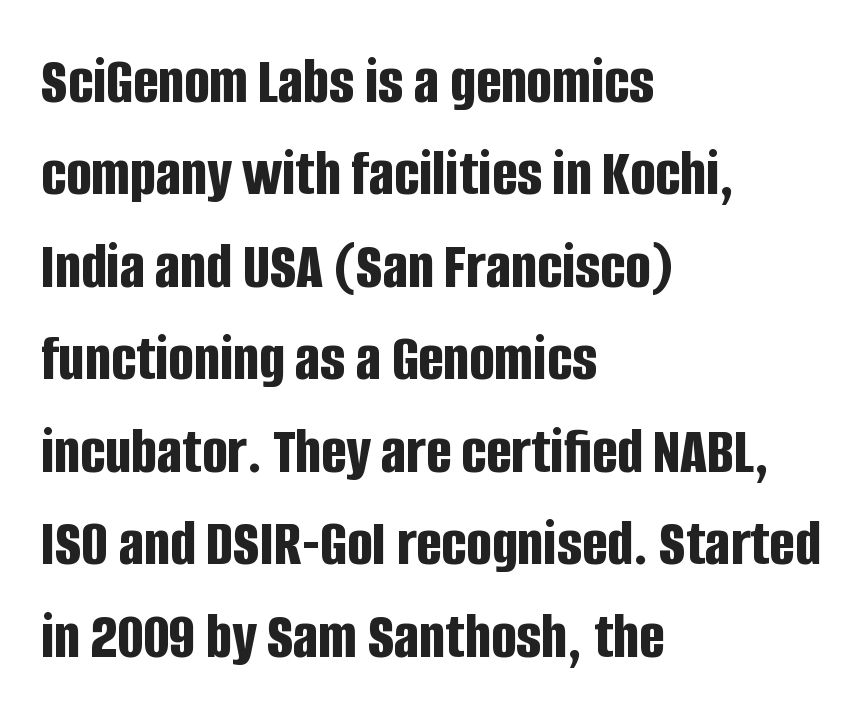
{"serif": "no", "italic": "no", "bold": "yes", "weight": "bold", "width": "condensed", "stroke_contrast": "low", "x_height": "large", "monospaced": "no", "underline": "no", "align": "left", "line_spacing": "normal", "line_spacing_ratio": 1.38, "letter_spacing": "normal", "letter_spacing_em": 0.0, "glyph_px": 67}
